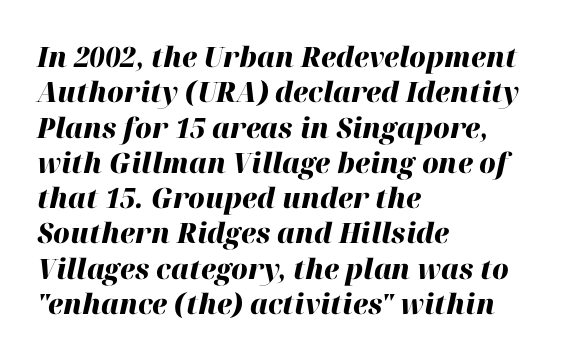
{"italic": "yes", "lean": "right", "slant_degrees": 12, "bold": "yes", "weight": "heavy", "width": "normal", "stroke_contrast": "high", "x_height": "medium", "monospaced": "no", "underline": "no", "align": "left", "line_spacing": "normal", "line_spacing_ratio": 1.26, "letter_spacing": "normal", "letter_spacing_em": 0.0, "glyph_px": 28}
